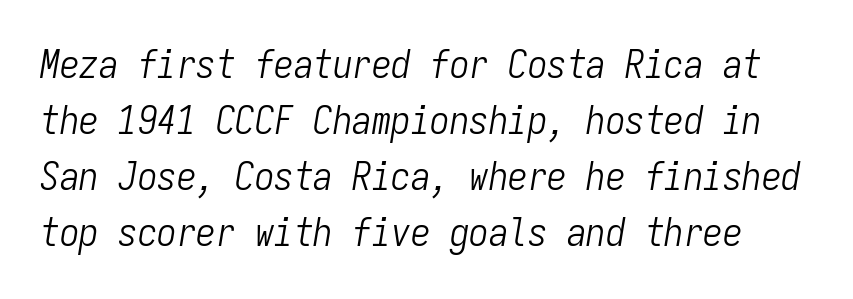
Q: Is the text bold? A: No.
Q: Is the text italic (slanted)? A: Yes, it leans right by about 9 degrees.
Q: Is the text underlined? A: No.
Q: Is the spacing between letters normal or unusually wide? A: Normal.
Q: Is the spacing between lines tight, normal or loose? A: Normal.
Q: Width (condensed, normal, or wide)? A: Condensed.
Q: Stroke contrast? A: Low.
Q: x-height? A: Medium.
Q: Monospaced? A: Yes.
